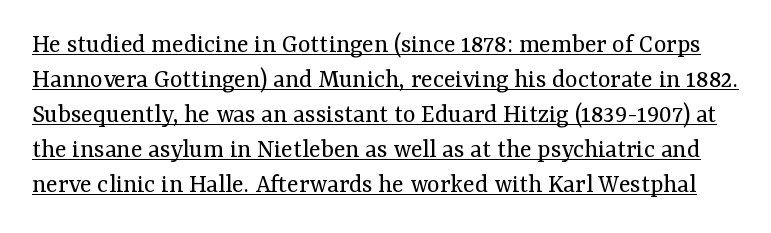
{"italic": "no", "bold": "no", "underline": "yes", "line_spacing": "normal", "line_spacing_ratio": 1.3, "letter_spacing": "normal", "letter_spacing_em": 0.0, "glyph_px": 27}
